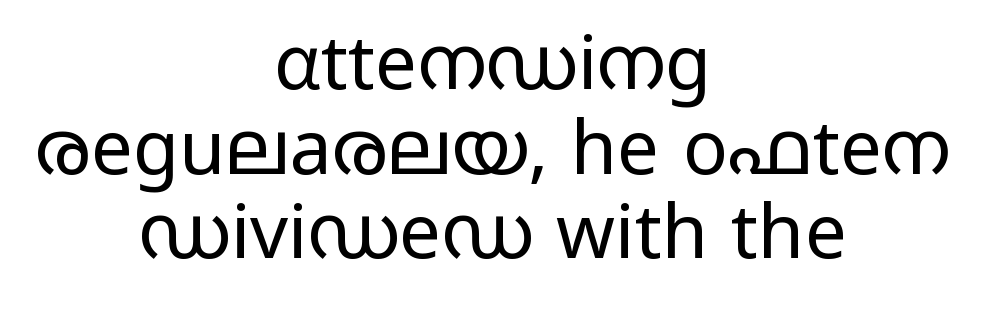
The image shows 75 px regular-weight, wide sans-serif type, upright; set centered, tight line spacing (1.13x), normal letter spacing, not underlined; low stroke contrast and a medium x-height.
